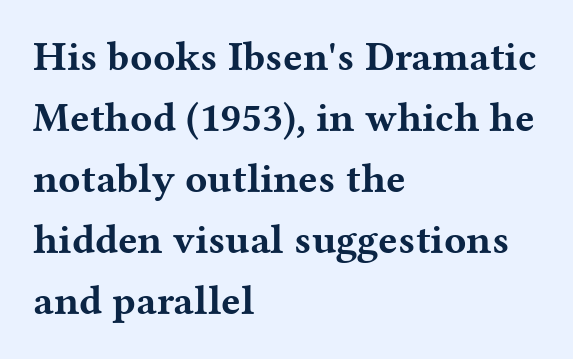
The horizontal fit of the characters is conventional and even. A bare baseline throughout the passage. Whoever set this chose a conventional vertical rhythm. Yep, those are serifs on the letters. Casual observation: everything's shoved over to the left.
